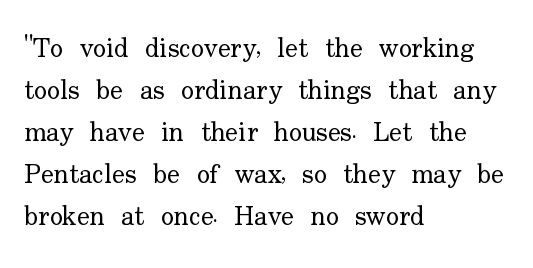
Each new line begins a customary step beneath the previous one. The passage shown is not underscored anywhere. Weight: not bold — regular or lighter. Nope, not italic — everything's standing straight. A classic flush-left, rag-right setting is used for this passage.
